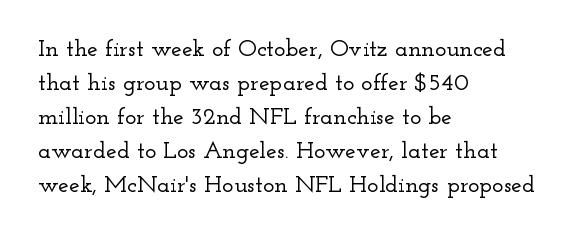
The image shows 24 px text type, upright; set left-aligned, normal line spacing (1.42x), normal letter spacing, not underlined.
